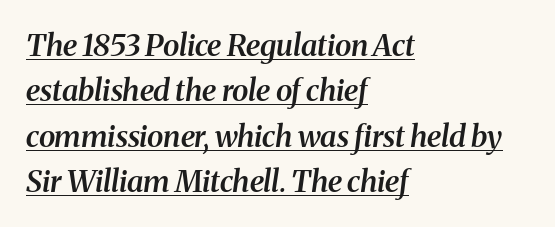
The image shows 30 px semibold serif type, italic (leaning right); set left-aligned, normal line spacing (1.51x), normal letter spacing, underlined; medium stroke contrast and a medium x-height.
